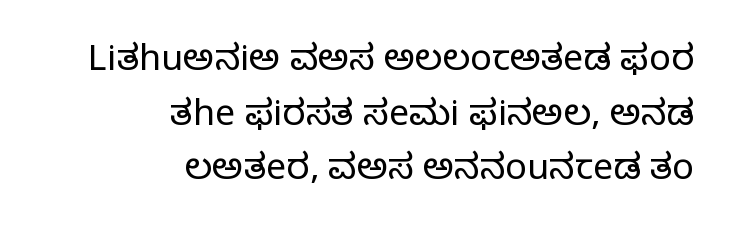
Q: Is the text bold? A: No.
Q: Is the text italic (slanted)? A: No, it is upright.
Q: Is the typeface a serif or a sans-serif typeface? A: Serif.
Q: Is the text underlined? A: No.
Q: How is the paragraph aligned? A: Right-aligned.
Q: Is the spacing between letters normal or unusually wide? A: Normal.
Q: Is the spacing between lines tight, normal or loose? A: Normal.
Q: Width (condensed, normal, or wide)? A: Normal.
Q: Stroke contrast? A: Low.
Q: x-height? A: Large.
Q: Monospaced? A: No.
